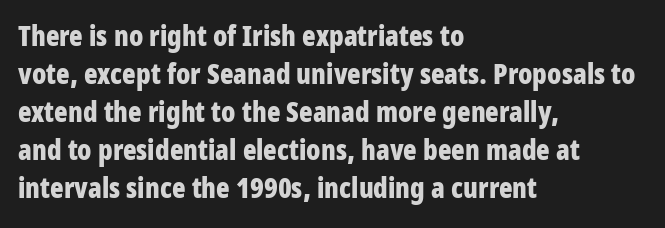
Look at the bottom of the vertical strokes: they stop flat, with no serifs. These lines were composed using upright roman letters. A typesetter would call this leading conventional body-copy spacing. The font is running at its bold setting. The horizontal fit of the characters is conventional and even. Leftover space on each line is placed entirely after the last word.
